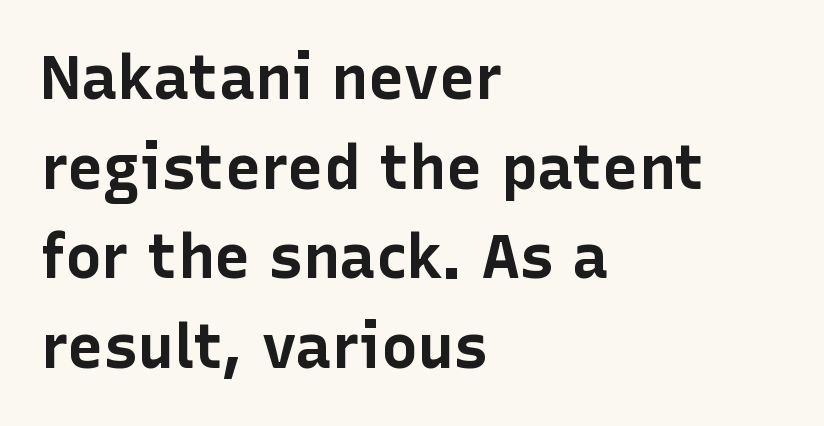
Q: Is the text bold? A: Yes.
Q: Is the text italic (slanted)? A: No, it is upright.
Q: Is the typeface a serif or a sans-serif typeface? A: Sans-serif.
Q: Is the text underlined? A: No.
Q: How is the paragraph aligned? A: Left-aligned.
Q: Is the spacing between letters normal or unusually wide? A: Normal.
Q: Is the spacing between lines tight, normal or loose? A: Normal.
Q: Width (condensed, normal, or wide)? A: Normal.
Q: Stroke contrast? A: Low.
Q: x-height? A: Medium.
Q: Monospaced? A: No.
